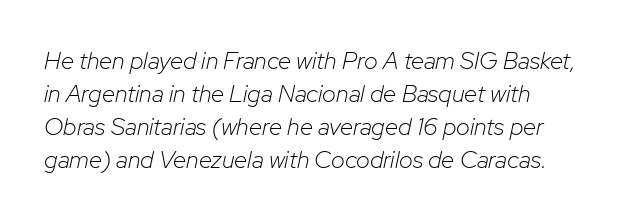
The characters are drawn with everyday or finer stroke widths. Quick note: interline space is typical. These lines keep a tight, regular rhythm from letter to letter. Does the copy run flush right? No — it runs flush left. In terms of posture, this sample is oblique. Any mark beneath the type? The region is blank.
